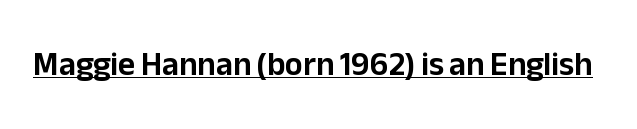
{"serif": "no", "italic": "no", "width": "normal", "stroke_contrast": "low", "x_height": "medium", "monospaced": "no", "underline": "yes", "letter_spacing": "normal", "letter_spacing_em": 0.0, "glyph_px": 33}
